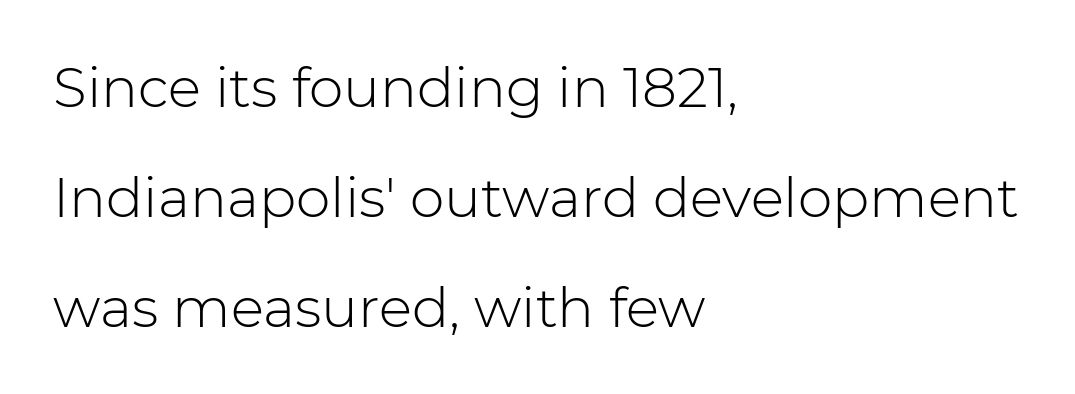
The letters stand straight up with perfectly vertical stems. The paragraph has a hard left edge and a soft right edge. Unlike a traditional serif, this face leaves its strokes unadorned. Students, observe: this is what heavily led, spacious text looks like. Words float on clear page, feet unadorned.
